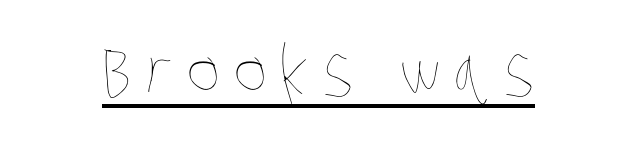
The image shows 70 px thin, condensed type; set unusually wide letter spacing (+0.2 em), underlined; low stroke contrast and a large x-height.
